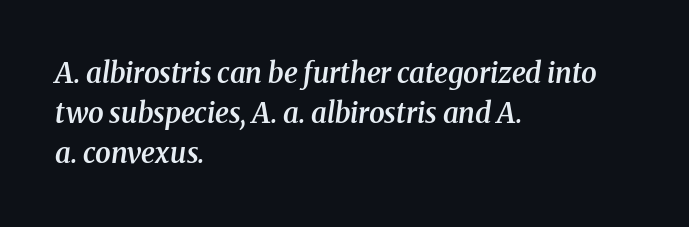
This sample has the flowing, uneven cadence of proportional lettering. The passage shown is not underscored anywhere. If you measured baseline to baseline, you'd find a middling distance. These words are printed semibold, heavier than regular yet not bold. The specimen reads as italic at a glance.
